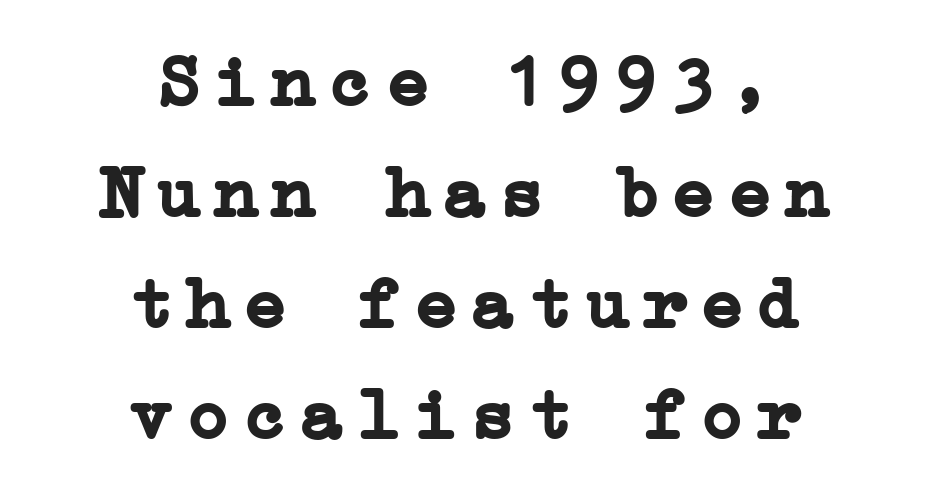
The image shows 74 px semibold serif type, upright; set centered, normal line spacing (1.5x), not underlined; low stroke contrast and a medium x-height.
